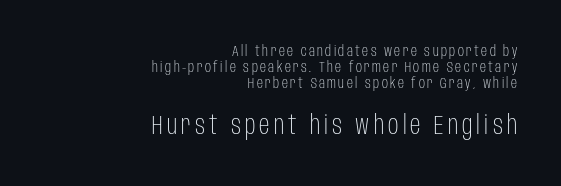
{"italic": "no", "bold": "no", "underline": "no", "align": "right", "line_spacing": "tight", "line_spacing_ratio": 1.08, "larger_block": "second", "size_ratio": 1.73, "glyph_px": 26}
